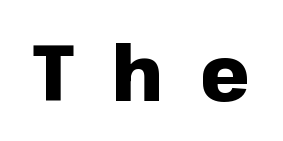
{"serif": "no", "italic": "no", "bold": "yes", "weight": "heavy", "width": "normal", "stroke_contrast": "low", "x_height": "medium", "monospaced": "no", "underline": "no", "letter_spacing": "wide", "letter_spacing_em": 0.47, "glyph_px": 78}
